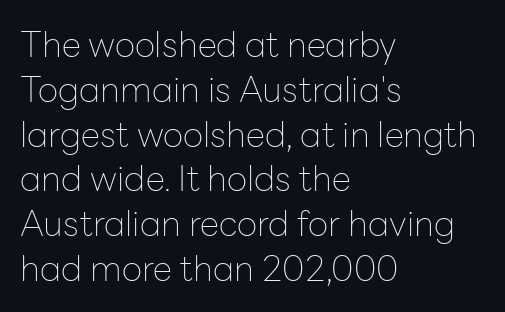
Q: Is the text bold? A: No.
Q: Is the text italic (slanted)? A: No, it is upright.
Q: Is the typeface a serif or a sans-serif typeface? A: Sans-serif.
Q: Is the text underlined? A: No.
Q: How is the paragraph aligned? A: Left-aligned.
Q: Is the spacing between letters normal or unusually wide? A: Normal.
Q: Is the spacing between lines tight, normal or loose? A: Normal.
Q: Width (condensed, normal, or wide)? A: Normal.
Q: Stroke contrast? A: Low.
Q: x-height? A: Medium.
Q: Monospaced? A: No.
